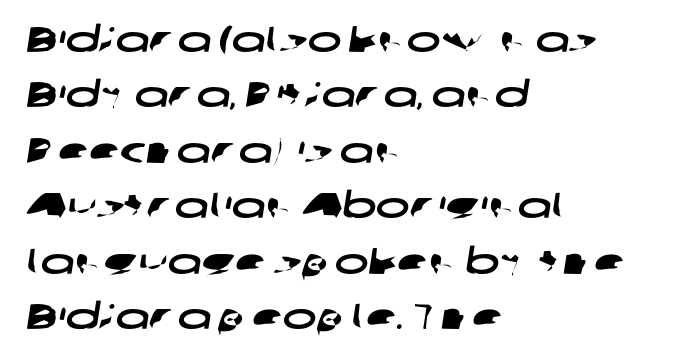
{"serif": "no", "width": "wide", "stroke_contrast": "low", "x_height": "medium", "monospaced": "no", "underline": "no", "align": "left", "line_spacing": "normal", "line_spacing_ratio": 1.54, "letter_spacing": "normal", "letter_spacing_em": 0.0, "glyph_px": 36}
